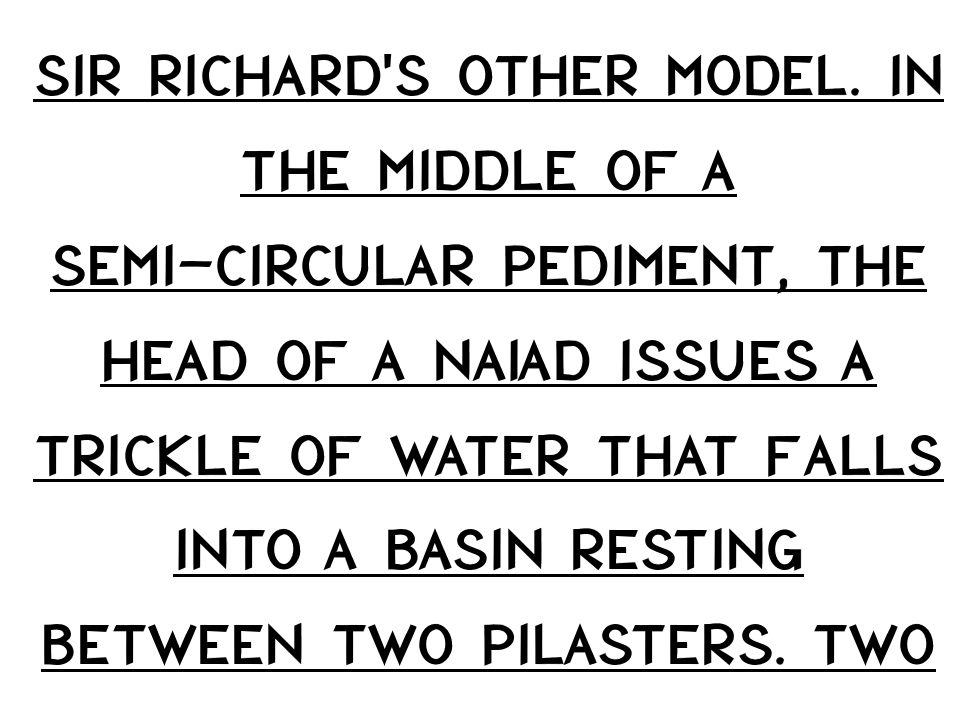
Q: Is the text italic (slanted)? A: No, it is upright.
Q: Is the typeface a serif or a sans-serif typeface? A: Sans-serif.
Q: Is the text underlined? A: Yes.
Q: How is the paragraph aligned? A: Centered.
Q: Is the spacing between letters normal or unusually wide? A: Normal.
Q: Is the spacing between lines tight, normal or loose? A: Normal.
Q: Width (condensed, normal, or wide)? A: Condensed.
Q: Stroke contrast? A: Low.
Q: x-height? A: Large.
Q: Monospaced? A: No.
